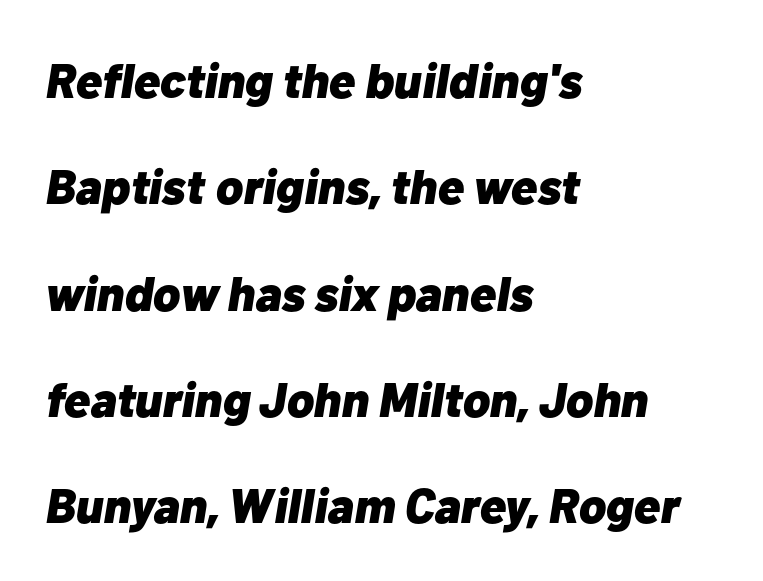
The image shows 49 px heavy type, italic (leaning right); set left-aligned, loose line spacing (2.17x), normal letter spacing, not underlined; low stroke contrast and a medium x-height.
